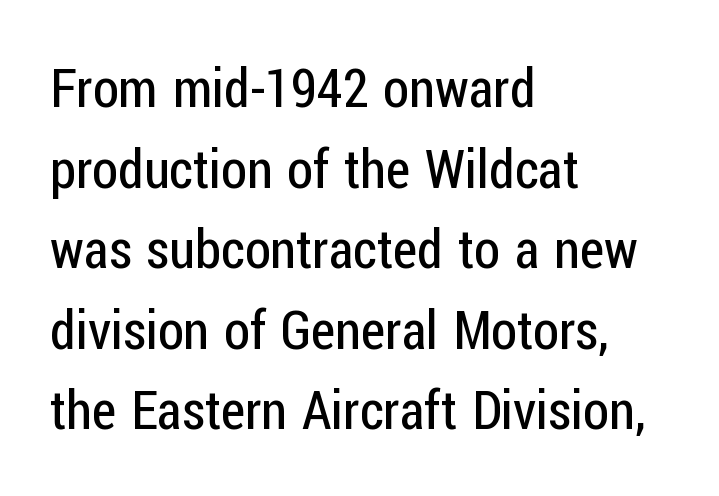
The image shows 53 px regular-weight, condensed sans-serif type, upright; set left-aligned, normal line spacing (1.52x), normal letter spacing, not underlined; low stroke contrast and a medium x-height.
